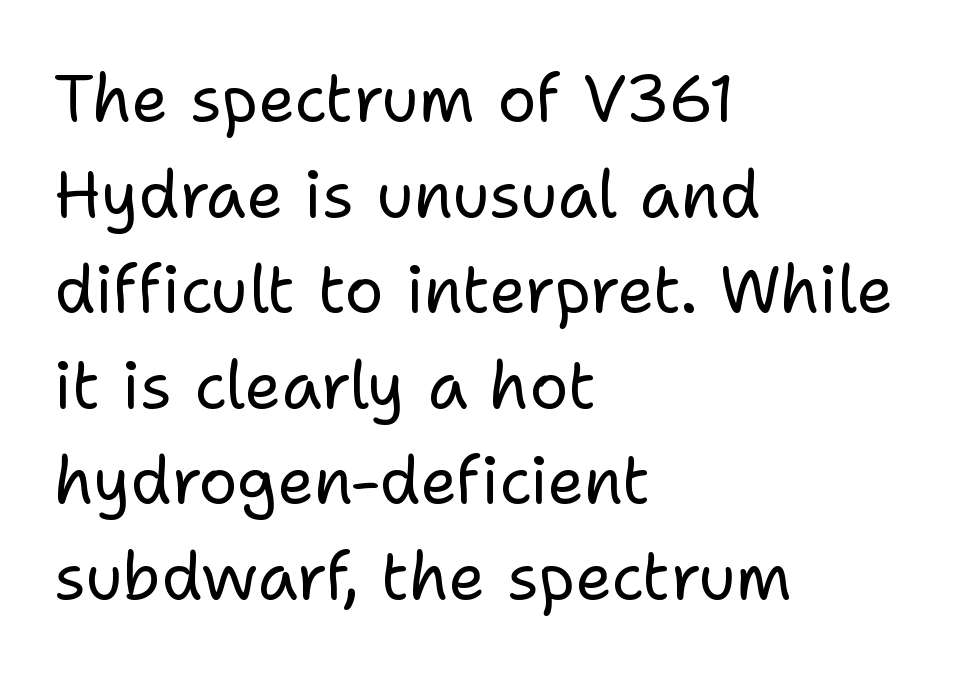
Q: Is the text bold? A: No.
Q: Is the text italic (slanted)? A: No, it is upright.
Q: Is the typeface a serif or a sans-serif typeface? A: Sans-serif.
Q: Is the text underlined? A: No.
Q: How is the paragraph aligned? A: Left-aligned.
Q: Is the spacing between letters normal or unusually wide? A: Normal.
Q: Is the spacing between lines tight, normal or loose? A: Normal.
Q: Width (condensed, normal, or wide)? A: Normal.
Q: Stroke contrast? A: Low.
Q: x-height? A: Medium.
Q: Monospaced? A: No.
